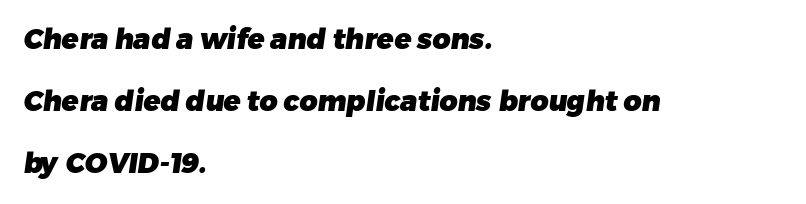
{"serif": "no", "bold": "yes", "weight": "heavy", "width": "normal", "stroke_contrast": "low", "x_height": "medium", "monospaced": "no", "underline": "no", "align": "left", "line_spacing": "loose", "line_spacing_ratio": 2.21, "letter_spacing": "normal", "letter_spacing_em": 0.0, "glyph_px": 28}
